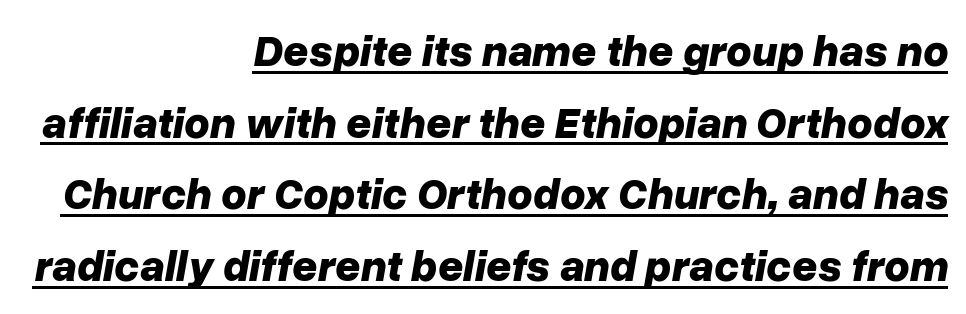
The image shows 44 px bold type, italic (leaning right); set right-aligned, normal line spacing (1.63x), normal letter spacing, underlined; low stroke contrast and a medium x-height.
